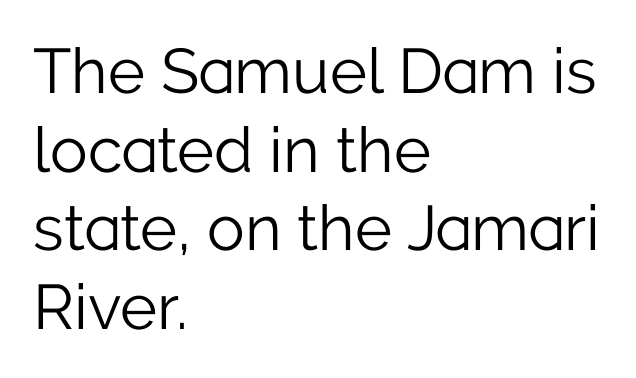
{"serif": "no", "italic": "no", "bold": "no", "weight": "light", "width": "normal", "stroke_contrast": "low", "x_height": "medium", "monospaced": "no", "underline": "no", "align": "left", "line_spacing": "normal", "line_spacing_ratio": 1.25, "letter_spacing": "normal", "letter_spacing_em": 0.0, "glyph_px": 63}
